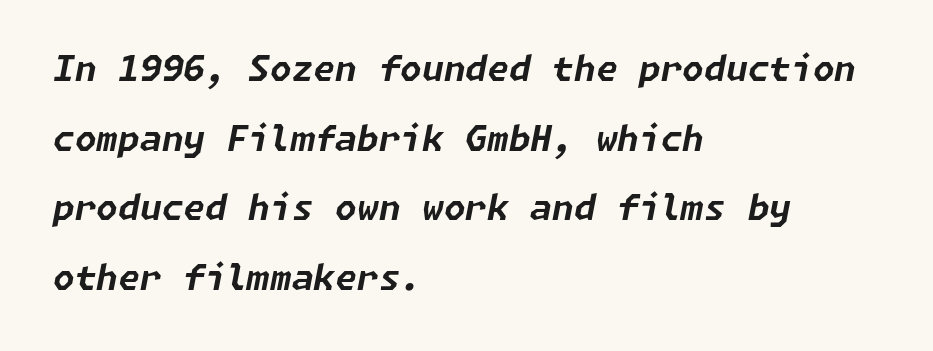
Regarding leading, the lines here are spaced well apart. This rendering features lettering with no underline. Compared with an ordinary text face, these strokes are far heavier — a full bold. Yep, that's italic — everything's leaning. Here the glyphs are tracked normally, forming tight word shapes. The text block is weighted toward the left margin, trailing off unevenly rightward.
